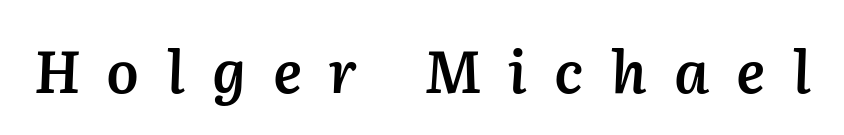
The image shows 58 px semibold type, italic (leaning right); set unusually wide letter spacing (+0.47 em), not underlined; medium stroke contrast and a medium x-height.
